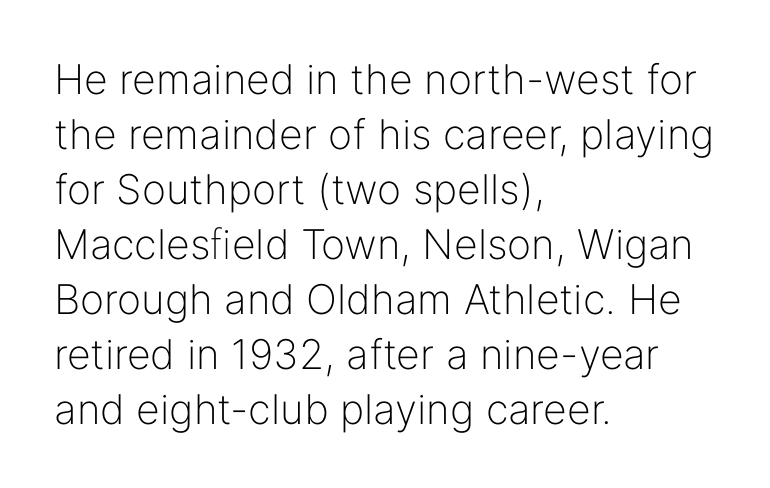
{"serif": "no", "italic": "no", "bold": "no", "weight": "light", "width": "normal", "stroke_contrast": "low", "x_height": "medium", "monospaced": "no", "underline": "no", "align": "left", "line_spacing": "normal", "line_spacing_ratio": 1.34, "letter_spacing": "normal", "letter_spacing_em": 0.0, "glyph_px": 41}
